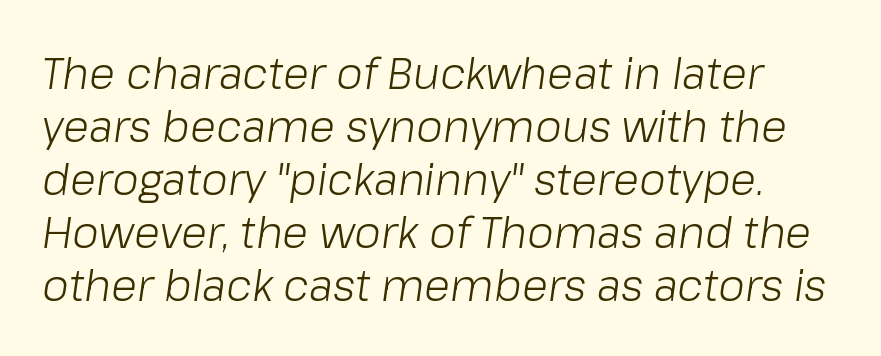
Q: Is the text bold? A: No.
Q: Is the text italic (slanted)? A: Yes, it leans right by about 8 degrees.
Q: Is the text underlined? A: No.
Q: Is the spacing between letters normal or unusually wide? A: Normal.
Q: Width (condensed, normal, or wide)? A: Normal.
Q: Stroke contrast? A: Low.
Q: x-height? A: Medium.
Q: Monospaced? A: No.
